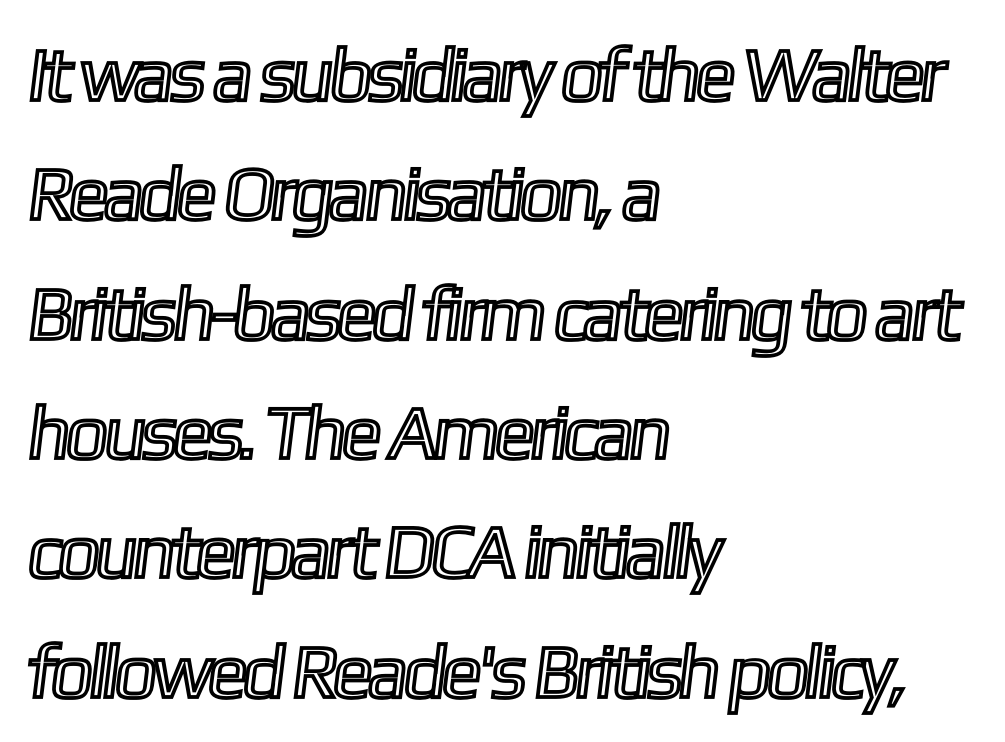
This sample keeps an unexceptional amount of space between lines. The passage shown is typed in a proportional face where columns would drift. Spacing between characters is what you'd get straight out of the box. Just letters on the line, the space beneath them empty. The lines in this sample share a left origin and differ only in where they stop.
